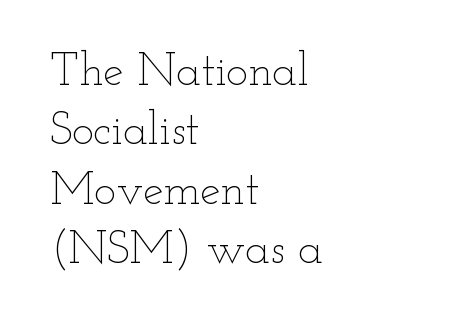
The image shows 46 px thin, wide type, upright; set left-aligned, normal line spacing (1.29x), normal letter spacing, not underlined; low stroke contrast and a small x-height.
